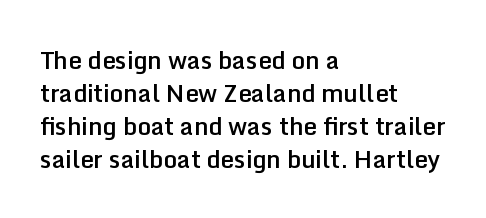
Leading: standard. The passage shown is semibold, sitting just below true bold. Descenders are the only things crossing below the line. Inter-character spacing is left at the font's built-in metrics. Notice how the stems are strictly vertical — no italics here.
